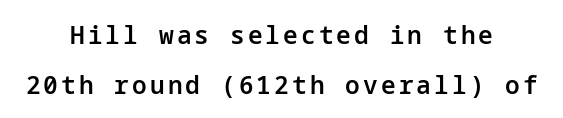
Q: Is the text bold? A: Semi-bold.
Q: Is the text italic (slanted)? A: No, it is upright.
Q: Is the text underlined? A: No.
Q: How is the paragraph aligned? A: Centered.
Q: Is the spacing between lines tight, normal or loose? A: Loose.
